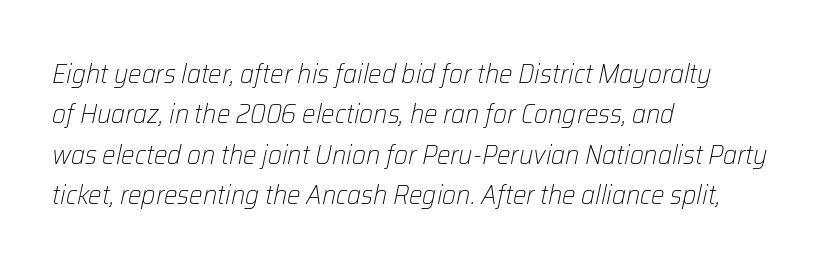
{"italic": "yes", "lean": "right", "slant_degrees": 12, "bold": "no", "underline": "no", "align": "left", "line_spacing": "normal", "line_spacing_ratio": 1.5, "letter_spacing": "normal", "letter_spacing_em": 0.0, "glyph_px": 27}
